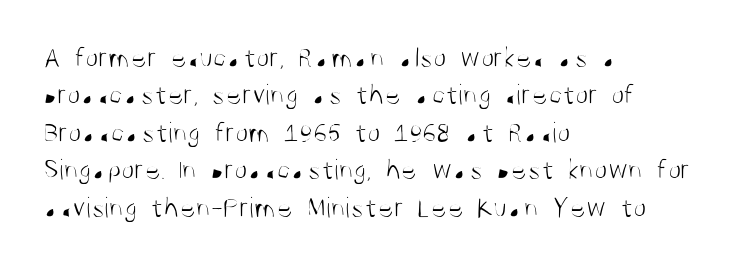
Do the characters align in a grid? No, the font is proportional. On a weight scale, this lands at 450 or below. Style check: upright. Clear beneath every line of the passage. The font family rendered here belongs to the sans-serif group. Baseline-to-baseline distance is the conventional proportion of letter height.
